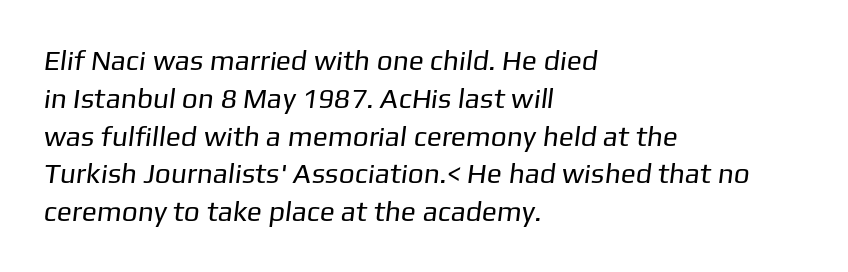
Q: Is the text bold? A: No.
Q: Is the typeface a serif or a sans-serif typeface? A: Sans-serif.
Q: Is the text underlined? A: No.
Q: How is the paragraph aligned? A: Left-aligned.
Q: Is the spacing between letters normal or unusually wide? A: Normal.
Q: Is the spacing between lines tight, normal or loose? A: Normal.
Q: Width (condensed, normal, or wide)? A: Normal.
Q: Stroke contrast? A: Low.
Q: x-height? A: Medium.
Q: Monospaced? A: No.
